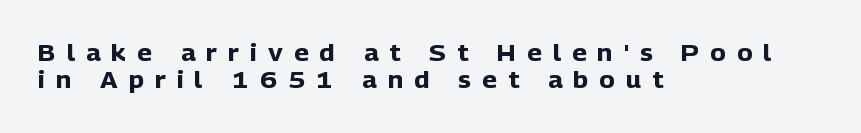
The image shows 23 px bold type, upright; set left-aligned, line spacing 1.19x, unusually wide letter spacing (+0.48 em), not underlined.
